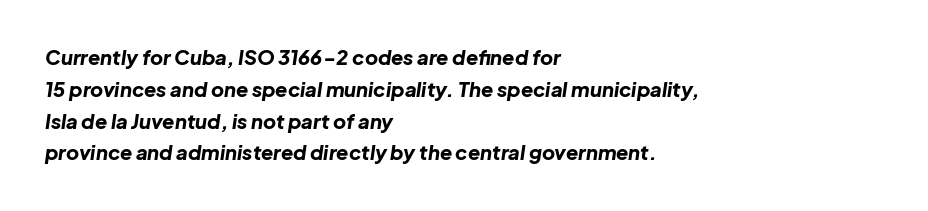
The image shows 20 px bold type, italic (leaning right); set left-aligned, normal line spacing (1.59x), normal letter spacing, not underlined.
